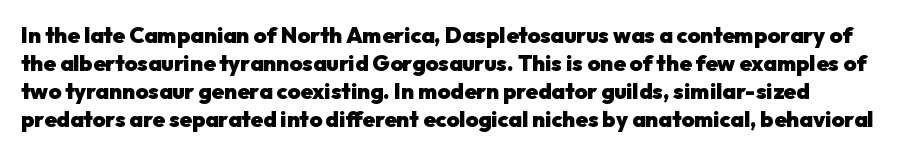
{"italic": "no", "bold": "yes", "underline": "no", "line_spacing": "normal", "line_spacing_ratio": 1.27, "letter_spacing": "normal", "letter_spacing_em": 0.0, "glyph_px": 22}
